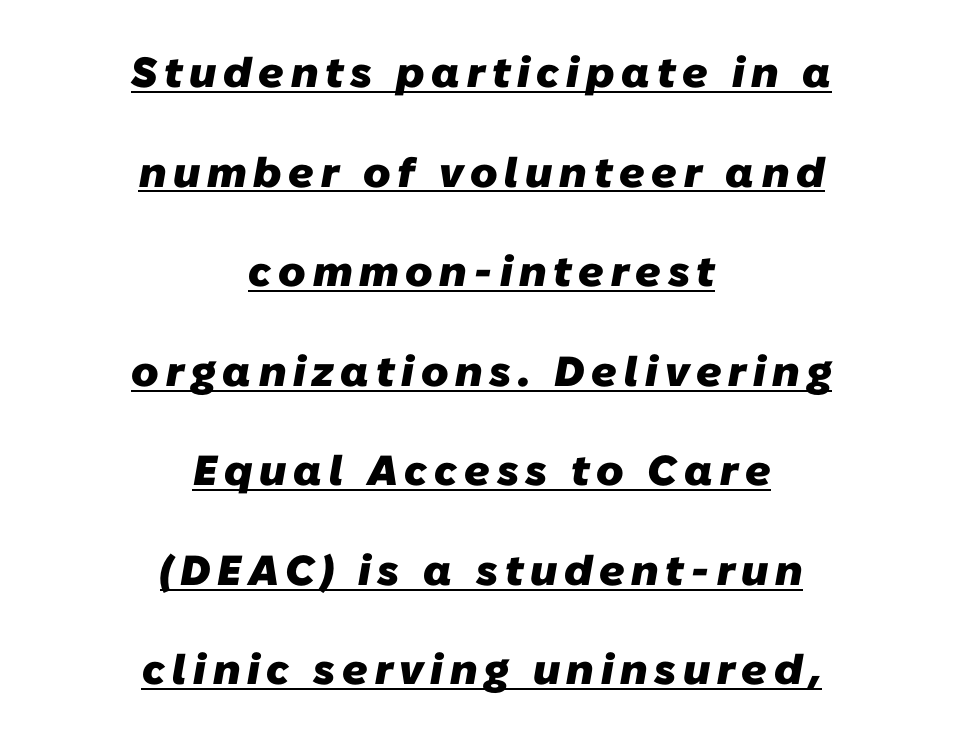
{"serif": "no", "bold": "yes", "weight": "heavy", "width": "normal", "stroke_contrast": "low", "x_height": "medium", "monospaced": "no", "underline": "yes", "align": "center", "line_spacing": "loose", "line_spacing_ratio": 2.37, "glyph_px": 42}
